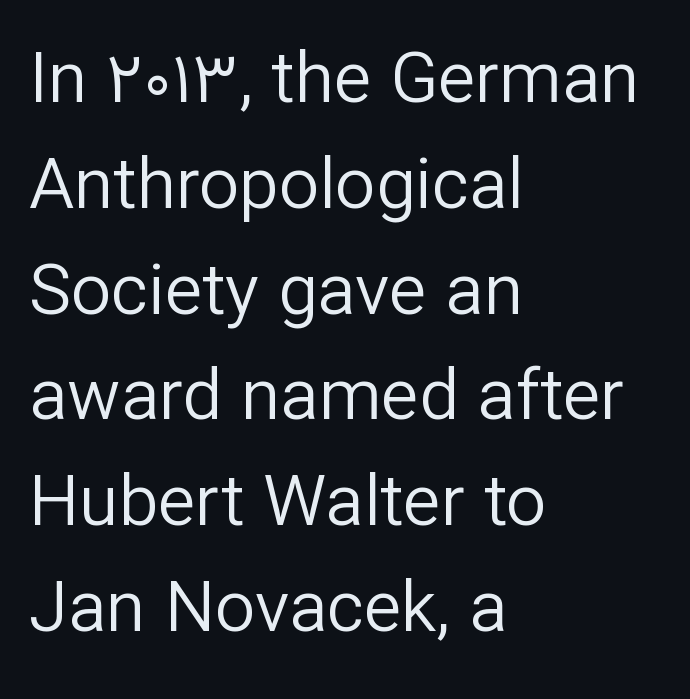
{"serif": "no", "italic": "no", "bold": "no", "weight": "regular", "width": "normal", "stroke_contrast": "low", "x_height": "medium", "monospaced": "no", "underline": "no", "align": "left", "line_spacing": "normal", "line_spacing_ratio": 1.49, "letter_spacing": "normal", "letter_spacing_em": 0.0, "glyph_px": 71}
